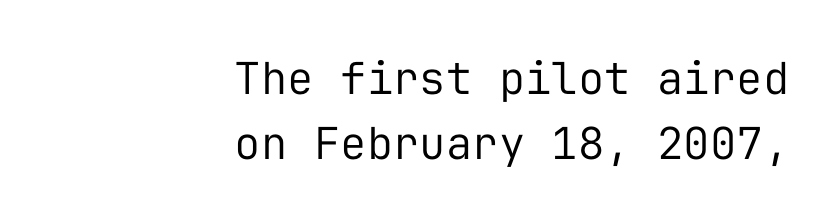
The characters are drawn with everyday or finer stroke widths. Do the characters align in a grid? Yes, the font is monospaced. Caption: multi-line text, flush right, ragged left. Leading: standard. This rendering leaves character spacing at its baseline value.
